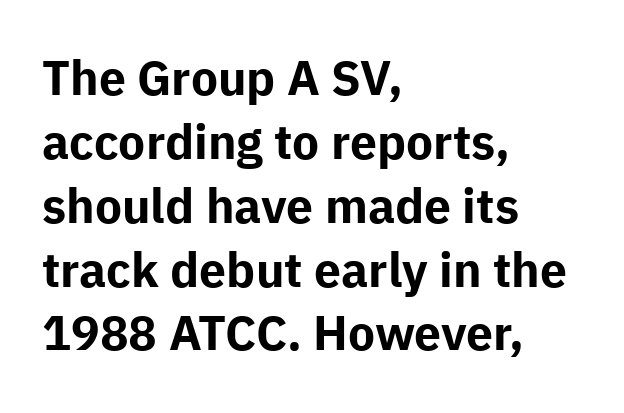
{"serif": "no", "italic": "no", "bold": "yes", "weight": "bold", "width": "normal", "stroke_contrast": "low", "x_height": "medium", "monospaced": "no", "underline": "no", "align": "left", "line_spacing": "normal", "line_spacing_ratio": 1.33, "letter_spacing": "normal", "letter_spacing_em": 0.0, "glyph_px": 48}
